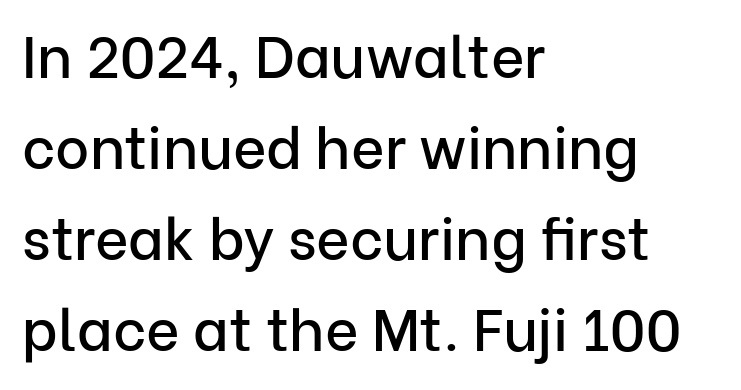
{"serif": "no", "italic": "no", "width": "normal", "stroke_contrast": "low", "x_height": "medium", "monospaced": "no", "underline": "no", "align": "left", "line_spacing": "normal", "line_spacing_ratio": 1.57, "letter_spacing": "normal", "letter_spacing_em": 0.0, "glyph_px": 58}
